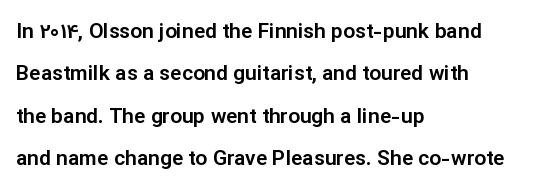
Q: Is the text italic (slanted)? A: No, it is upright.
Q: Is the text underlined? A: No.
Q: How is the paragraph aligned? A: Left-aligned.
Q: Is the spacing between letters normal or unusually wide? A: Normal.
Q: Is the spacing between lines tight, normal or loose? A: Loose.
